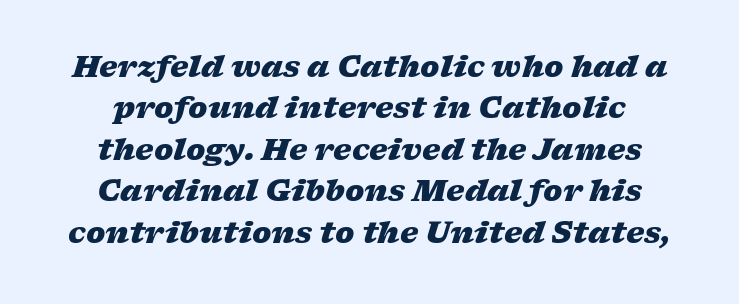
The image shows 29 px heavy, wide type, italic (leaning right); set normal line spacing (1.43x), normal letter spacing, not underlined; low stroke contrast and a medium x-height.
